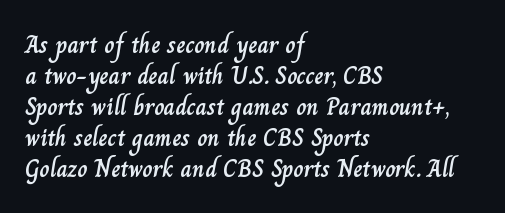
Clear beneath every line of the passage. Is the block centered? No — it sits flush against the left margin. Observe the ordinary spacing: letters are neighbours, not strangers.
